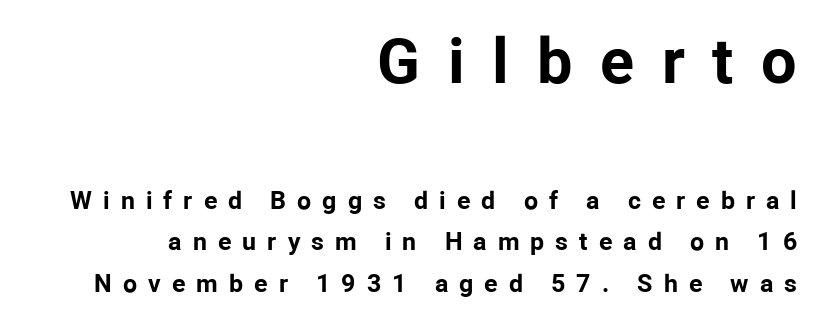
Italic: no, the glyphs are upright roman. Character widths vary here, with narrow letters taking less room than wide ones. The characters look thick and weighty, a clear bold. Spacing between characters has been opened up far beyond the box default. In CSS terms this would be text-align: right. The composition opens big and finishes small.
